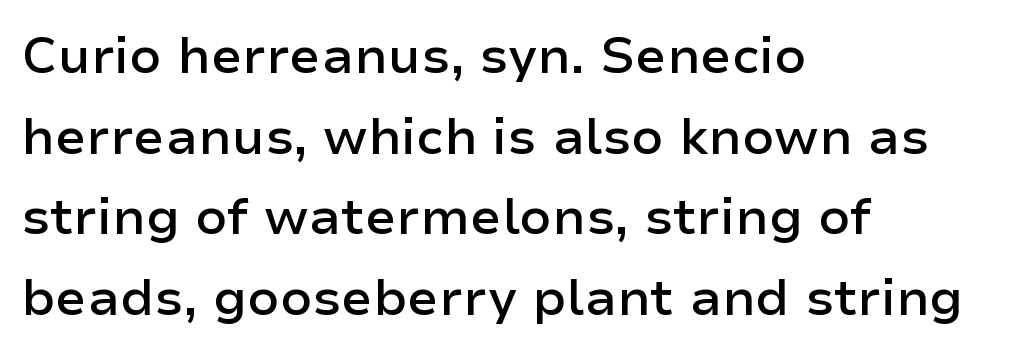
{"serif": "no", "italic": "no", "bold": "semi", "weight": "semibold", "width": "normal", "stroke_contrast": "low", "x_height": "medium", "monospaced": "no", "underline": "no", "align": "left", "line_spacing": "normal", "line_spacing_ratio": 1.58, "letter_spacing": "normal", "letter_spacing_em": 0.0, "glyph_px": 51}
